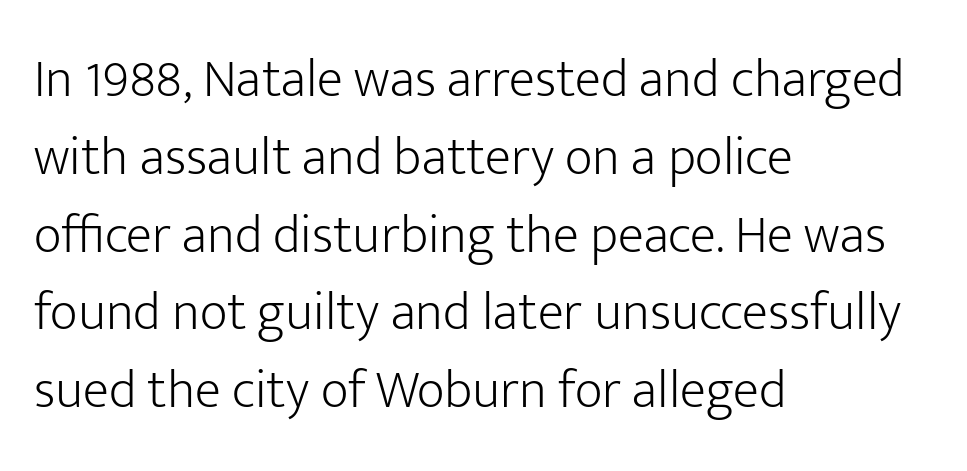
The image shows 54 px light sans-serif type, upright; set left-aligned, normal line spacing (1.44x), normal letter spacing, not underlined; low stroke contrast and a medium x-height.
